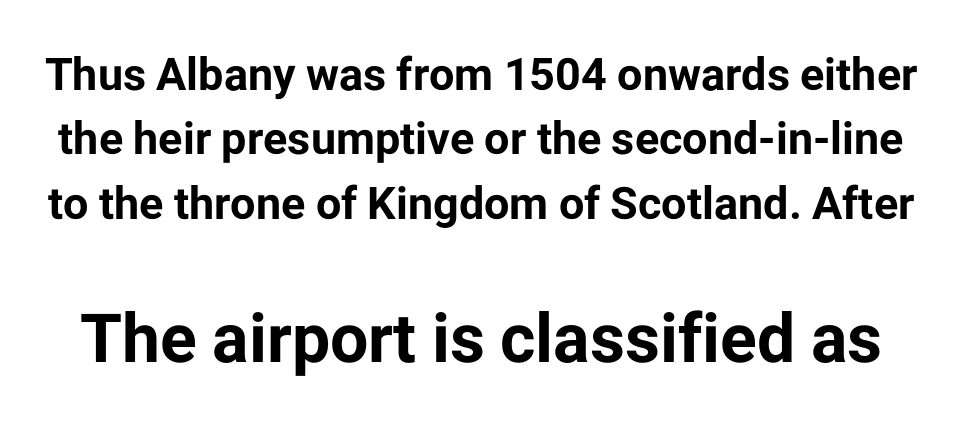
Q: Is the text bold? A: Yes.
Q: Is the text italic (slanted)? A: No, it is upright.
Q: Is the typeface a serif or a sans-serif typeface? A: Sans-serif.
Q: Is the text underlined? A: No.
Q: Is the spacing between letters normal or unusually wide? A: Normal.
Q: Is the spacing between lines tight, normal or loose? A: Normal.
Q: Which block of text is set in a larger size, the first (top) or the second (bottom)? A: The second (bottom) one.
Q: Width (condensed, normal, or wide)? A: Normal.
Q: Stroke contrast? A: Low.
Q: x-height? A: Medium.
Q: Monospaced? A: No.
